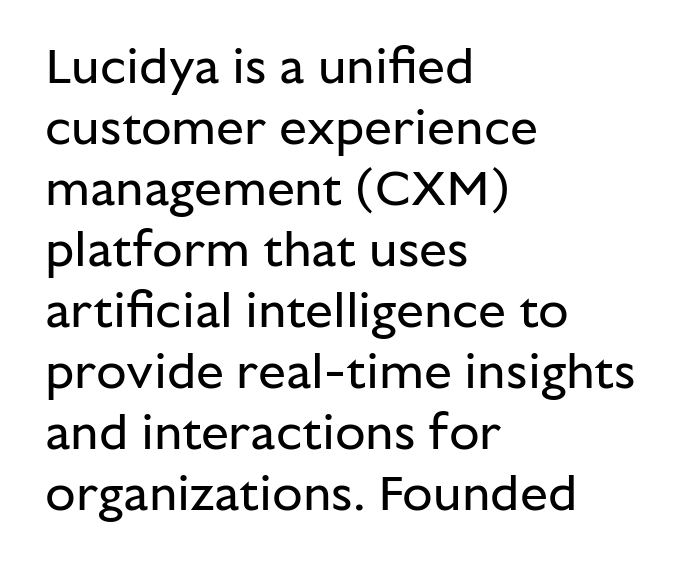
Q: Is the text bold? A: No.
Q: Is the text italic (slanted)? A: No, it is upright.
Q: Is the typeface a serif or a sans-serif typeface? A: Sans-serif.
Q: Is the text underlined? A: No.
Q: How is the paragraph aligned? A: Left-aligned.
Q: Is the spacing between letters normal or unusually wide? A: Normal.
Q: Width (condensed, normal, or wide)? A: Normal.
Q: Stroke contrast? A: Low.
Q: x-height? A: Medium.
Q: Monospaced? A: No.
